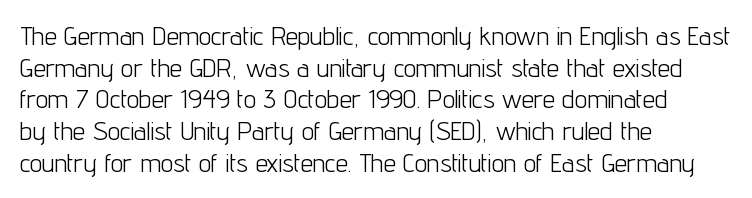
Q: Is the text bold? A: No.
Q: Is the text italic (slanted)? A: No, it is upright.
Q: Is the text underlined? A: No.
Q: How is the paragraph aligned? A: Left-aligned.
Q: Is the spacing between letters normal or unusually wide? A: Normal.
Q: Is the spacing between lines tight, normal or loose? A: Normal.
